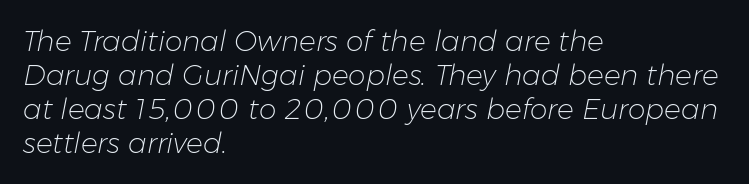
{"italic": "yes", "lean": "right", "slant_degrees": 11, "bold": "no", "weight": "light", "width": "normal", "stroke_contrast": "low", "x_height": "medium", "monospaced": "no", "underline": "no", "align": "left", "line_spacing_ratio": 1.21, "letter_spacing": "normal", "letter_spacing_em": 0.0, "glyph_px": 28}
